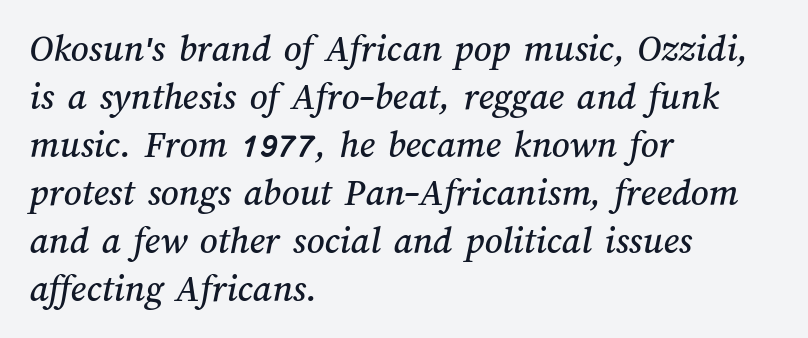
Here the glyphs are tracked normally, forming tight word shapes. Honestly, there is no underline to notice here at all. The rendering anchors every line to the left-hand side. Spacing verdict: proportional, widths tailored to each character.
